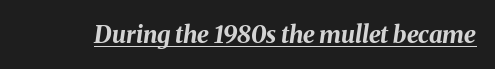
Q: Is the text bold? A: Yes.
Q: Is the text italic (slanted)? A: Yes, it leans right by about 8 degrees.
Q: Is the text underlined? A: Yes.
Q: Is the spacing between letters normal or unusually wide? A: Normal.
